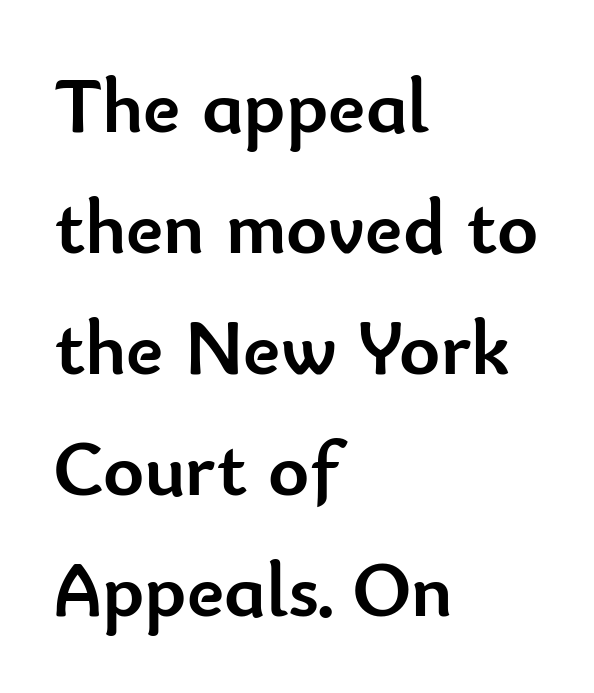
Q: Is the text bold? A: Yes.
Q: Is the text italic (slanted)? A: No, it is upright.
Q: Is the typeface a serif or a sans-serif typeface? A: Sans-serif.
Q: Is the text underlined? A: No.
Q: How is the paragraph aligned? A: Left-aligned.
Q: Is the spacing between letters normal or unusually wide? A: Normal.
Q: Is the spacing between lines tight, normal or loose? A: Normal.
Q: Width (condensed, normal, or wide)? A: Normal.
Q: Stroke contrast? A: Low.
Q: x-height? A: Small.
Q: Monospaced? A: No.
